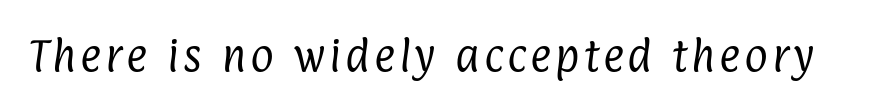
The image shows 36 px regular-weight, condensed sans-serif type; set not underlined; low stroke contrast and a medium x-height.
